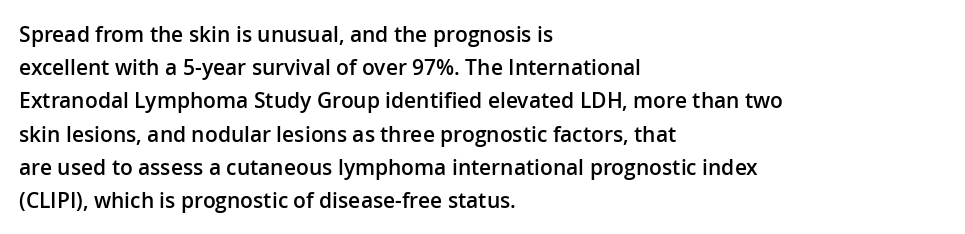
A typesetter would call this zero additional tracking. The foot of each line stays bare and open. Whoever set this chose a conventional vertical rhythm. Short and long lines alike share a common starting point at left. Stems and bowls a touch heavier than normal — semibold. The lettering stays uniformly vertical, giving the passage a roman look.
